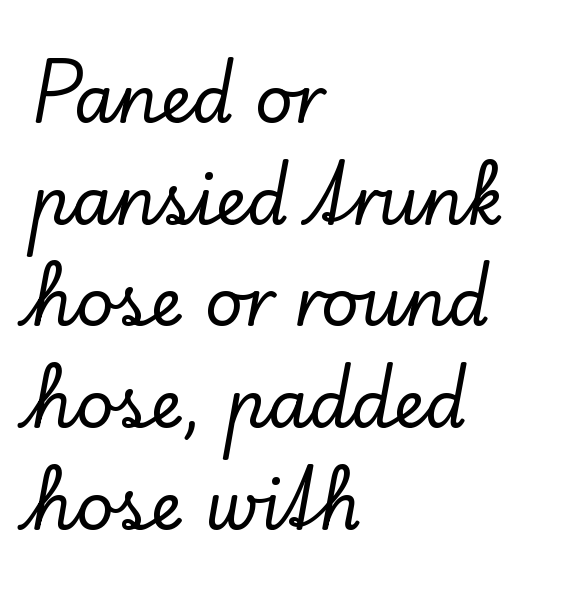
Note: serifs present on the glyphs. Character widths vary here, with narrow letters taking less room than wide ones. The specimen omits any rule beneath the text block's lines.
